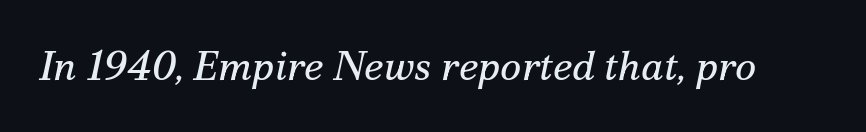
The image shows 41 px regular-weight serif type, italic (leaning right); set normal letter spacing, not underlined; medium stroke contrast and a small x-height.
